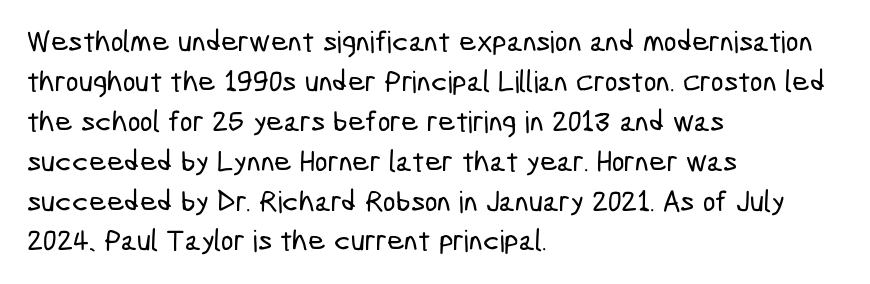
{"serif": "no", "width": "condensed", "stroke_contrast": "low", "x_height": "medium", "monospaced": "no", "underline": "no", "align": "left", "line_spacing": "normal", "line_spacing_ratio": 1.33, "letter_spacing": "normal", "letter_spacing_em": 0.0, "glyph_px": 30}
